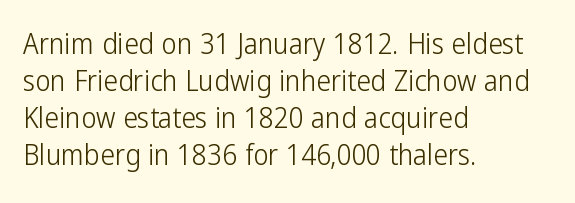
{"serif": "no", "italic": "no", "bold": "no", "weight": "light", "width": "condensed", "stroke_contrast": "low", "x_height": "medium", "monospaced": "no", "underline": "no", "align": "left", "line_spacing": "normal", "line_spacing_ratio": 1.28, "letter_spacing": "normal", "letter_spacing_em": 0.0, "glyph_px": 29}
